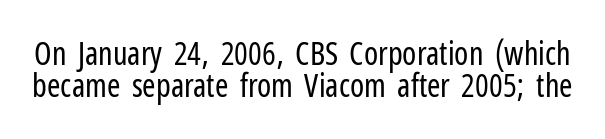
The image shows 32 px regular-weight, condensed sans-serif type, upright; set tight line spacing (1.0x), normal letter spacing, not underlined; low stroke contrast and a medium x-height.
